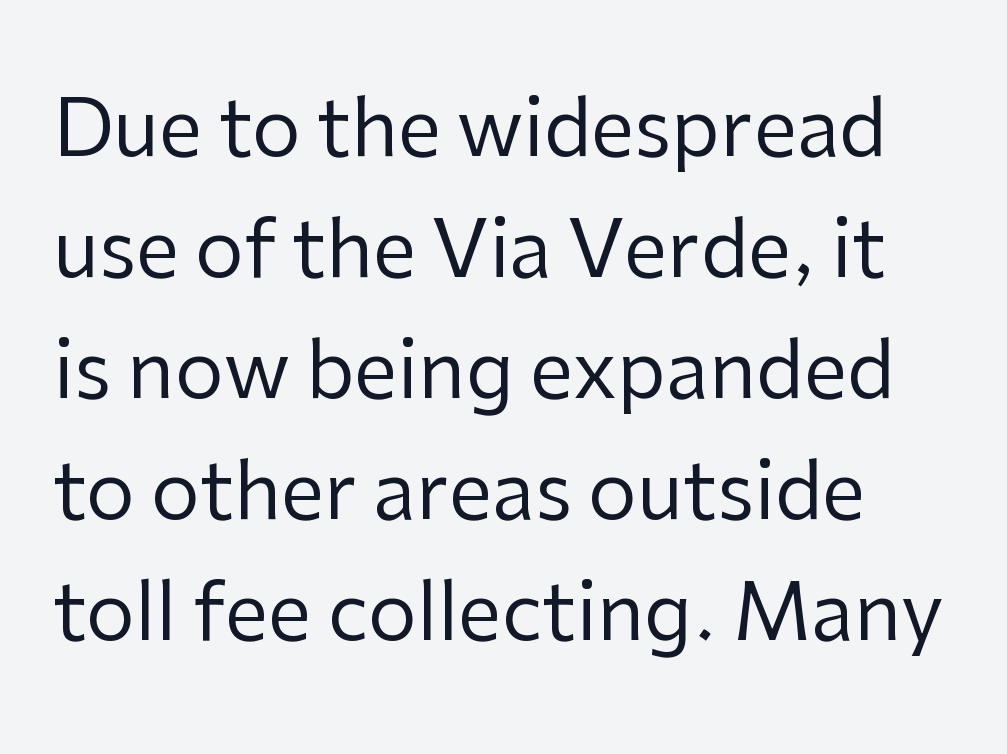
The specimen omits any rule beneath the text block's lines. Compared with a typical body face, this is equally light or lighter still. The vertical gap from one line to the next is medium. Between one letter and the next there's only the usual sliver of space.
